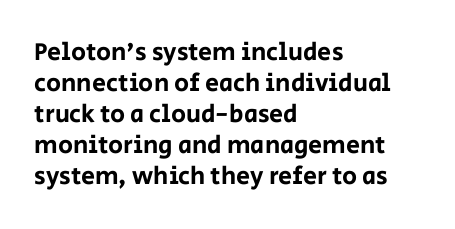
The image shows 25 px text type, upright; set left-aligned, line spacing 1.24x, normal letter spacing, not underlined.
